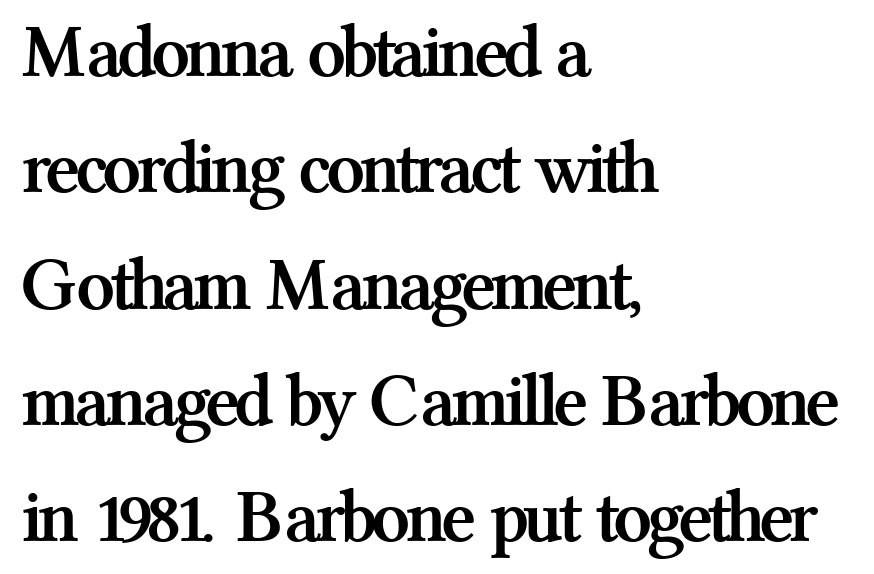
I'd call this a serif setting — the letters wear small feet. Horizontal alignment here is leftward, the default for most running prose. The baseline area is clear. This block has exactly the height ordinary leading produces. Each letter keeps its own natural width here, so spacing adapts to shape. Ascenders rise straight up at ninety degrees.
